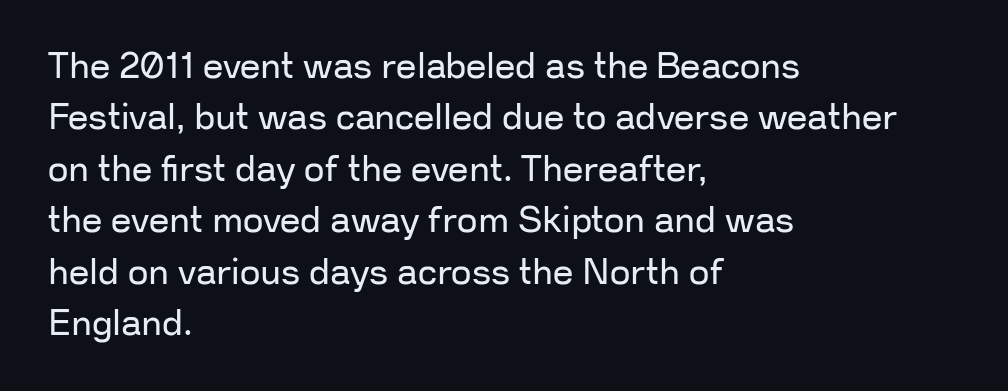
{"serif": "no", "italic": "no", "bold": "no", "weight": "regular", "width": "normal", "stroke_contrast": "low", "x_height": "medium", "monospaced": "no", "underline": "no", "align": "left", "line_spacing": "normal", "line_spacing_ratio": 1.43, "letter_spacing": "normal", "letter_spacing_em": 0.0, "glyph_px": 36}
